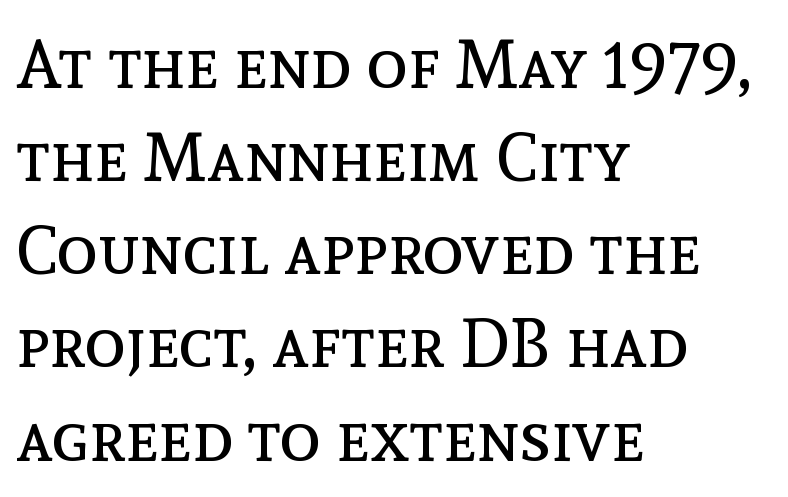
The image shows 69 px regular-weight type, upright; set left-aligned, normal line spacing (1.35x), normal letter spacing, not underlined; a medium x-height.
